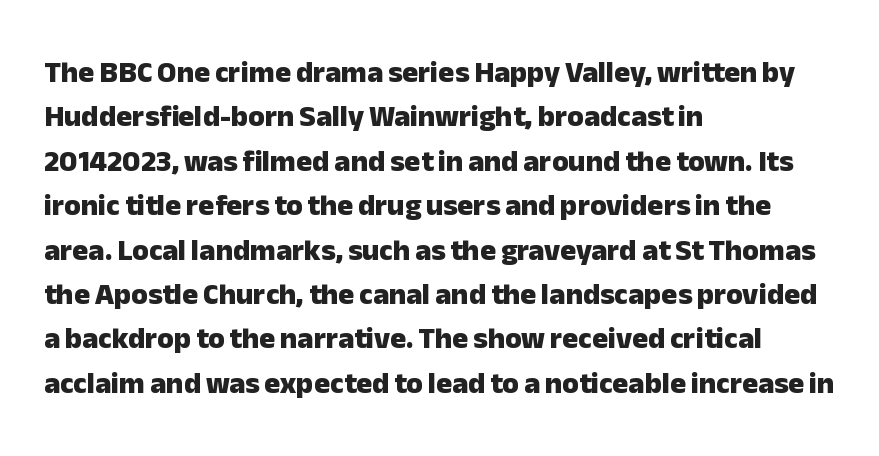
The image shows 30 px heavy sans-serif type, upright; set left-aligned, normal line spacing (1.48x), normal letter spacing, not underlined; low stroke contrast and a medium x-height.
